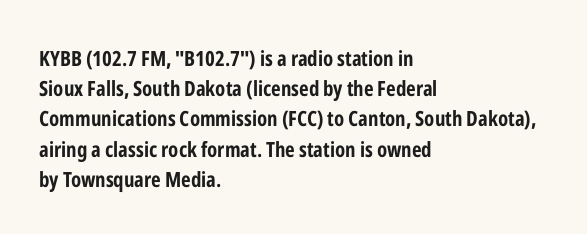
{"italic": "no", "bold": "yes", "underline": "no", "align": "left", "line_spacing": "normal", "line_spacing_ratio": 1.44, "letter_spacing": "normal", "letter_spacing_em": 0.0, "glyph_px": 21}
